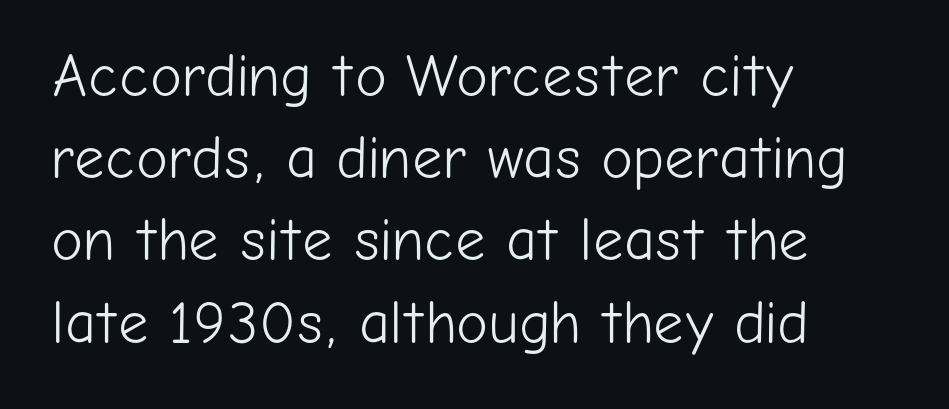
Are there feet on the stems? There aren't — it's a sans. Glyph-to-glyph distance matches everyday printed text. Varying glyph widths throughout — classic text-font behaviour. Vertical spacing — default. Layout note: lines flush left.
